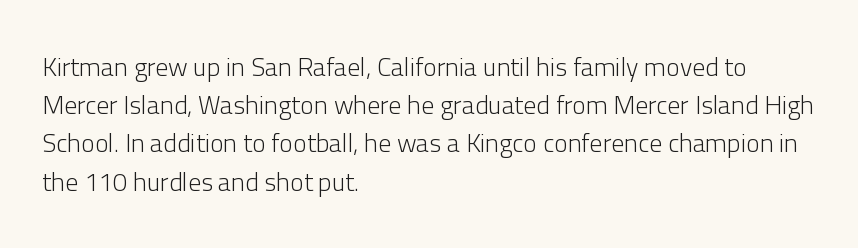
The image shows 26 px text type, upright; set left-aligned, normal line spacing (1.47x), normal letter spacing, not underlined.
